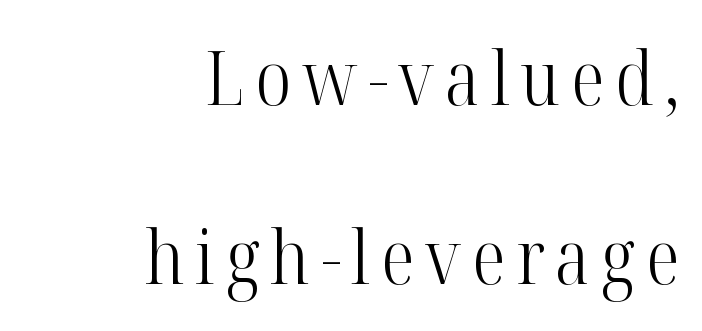
Q: Is the text bold? A: No.
Q: Is the text italic (slanted)? A: No, it is upright.
Q: Is the typeface a serif or a sans-serif typeface? A: Serif.
Q: Is the text underlined? A: No.
Q: How is the paragraph aligned? A: Right-aligned.
Q: Is the spacing between lines tight, normal or loose? A: Loose.
Q: Width (condensed, normal, or wide)? A: Condensed.
Q: Stroke contrast? A: High.
Q: x-height? A: Medium.
Q: Monospaced? A: No.
